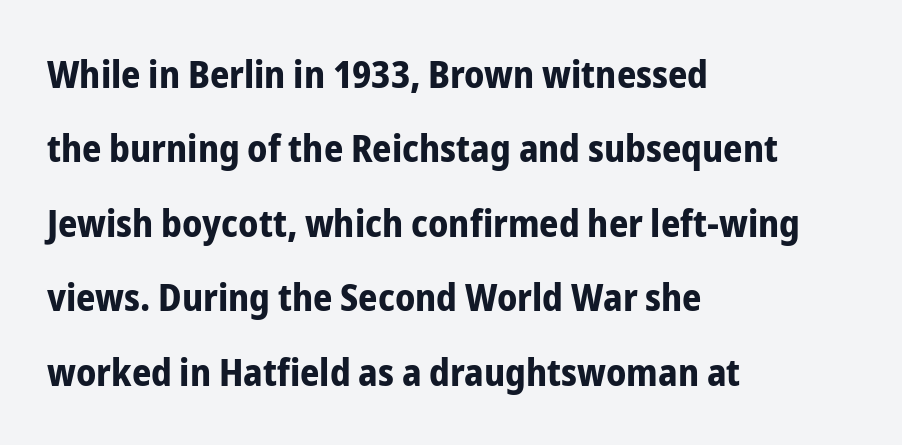
This sample has the flowing, uneven cadence of proportional lettering. The type sits square on the baseline with zero lean. Letter spacing: default. Only glyphs here, with clear space below each row. Compared with an ordinary text face, these strokes are far heavier — a full bold.
